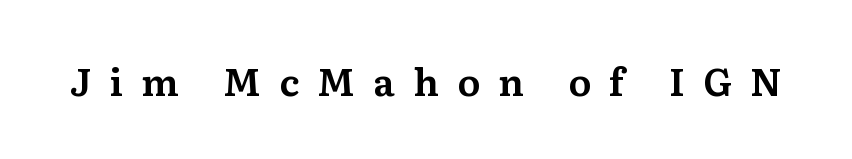
{"serif": "yes", "italic": "no", "width": "normal", "stroke_contrast": "medium", "x_height": "medium", "monospaced": "no", "underline": "no", "letter_spacing": "wide", "letter_spacing_em": 0.48, "glyph_px": 38}
